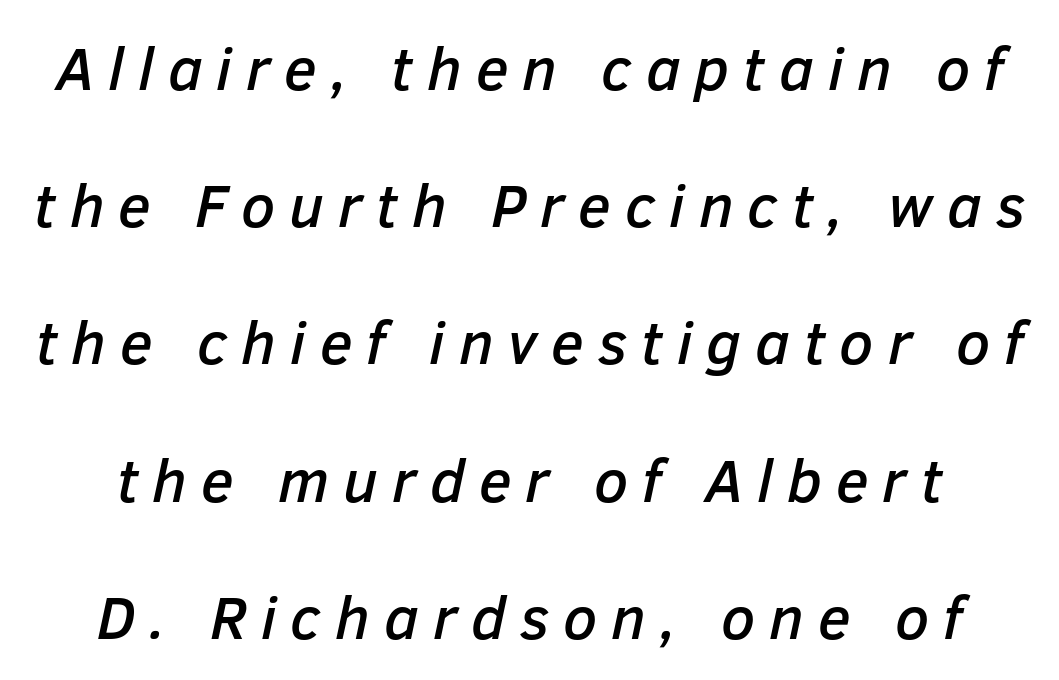
The image shows 61 px text type, italic (leaning right); set loose line spacing (2.25x), unusually wide letter spacing (+0.23 em), not underlined; low stroke contrast and a medium x-height.
